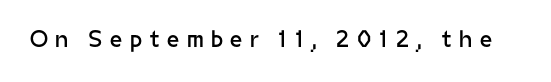
The image shows 24 px text type, upright; set unusually wide letter spacing (+0.31 em), not underlined.
